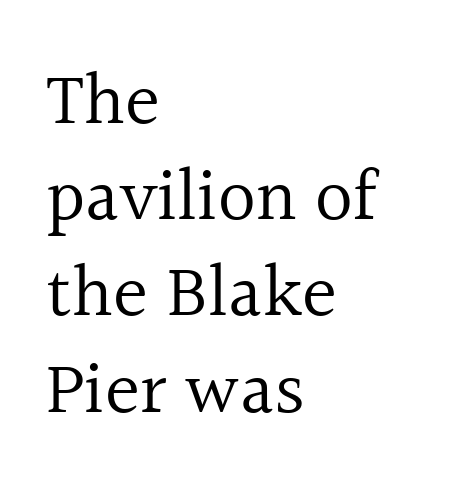
The zone under the glyphs is completely vacant. The letterforms sit shoulder to shoulder at normal distance. Tall strokes in this sample are plumb rather than angled. Stroke terminals: seriffed. Compared with a typical body face, this is equally light or lighter still.
